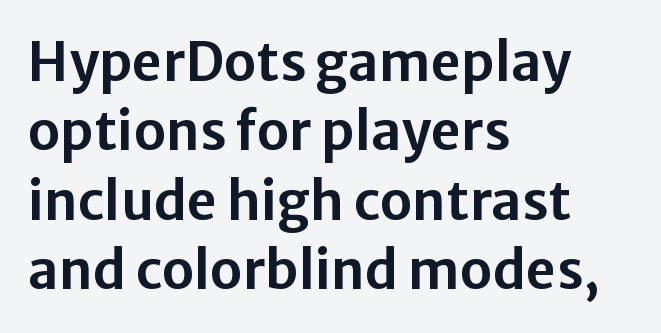
The image shows 53 px sans-serif type, upright; set left-aligned, normal line spacing (1.31x), normal letter spacing, not underlined; low stroke contrast and a medium x-height.
